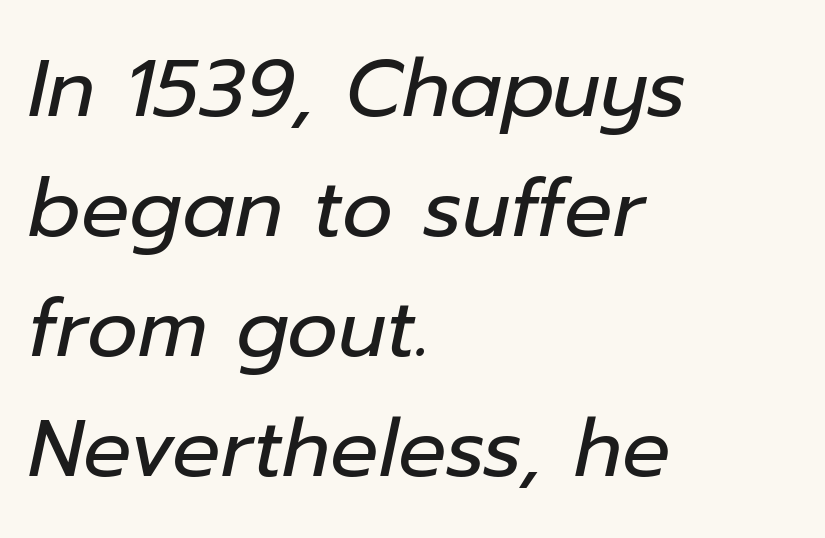
Compared with typical body copy, the letter spacing here is the same. In terms of posture, this sample is oblique. The words here are not underlined. Is this a heavy cut? Hardly; it is regular or lighter. Is there much room between lines? A standard amount, neither cramped nor airy. Horizontally, the lines are justified to the leading edge only.
